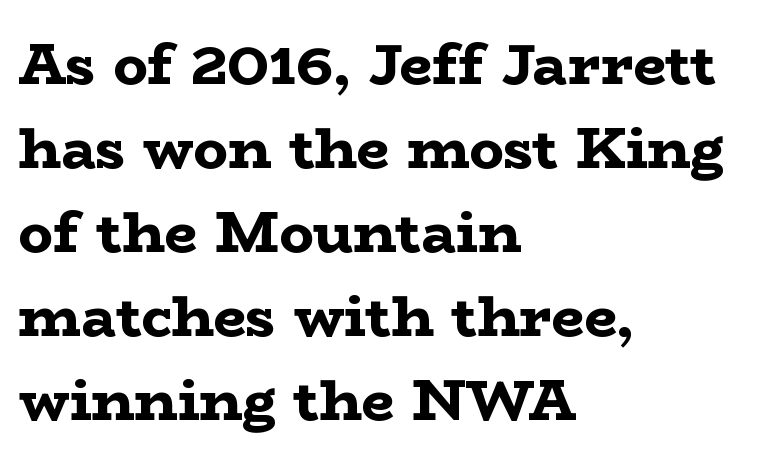
The designer left line spacing at the default. Is the block centered? No — it sits flush against the left margin. Students, note that the glyphs here touch the page at normal intervals. Each letter keeps its own natural width here, so spacing adapts to shape. A typesetter would mark this as roman, not italic. The characters display serif detailing at their extremities.
